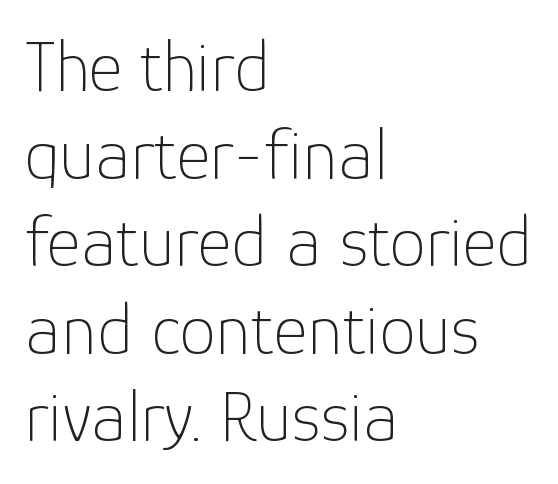
Q: Is the text bold? A: No.
Q: Is the text italic (slanted)? A: No, it is upright.
Q: Is the typeface a serif or a sans-serif typeface? A: Sans-serif.
Q: Is the text underlined? A: No.
Q: How is the paragraph aligned? A: Left-aligned.
Q: Is the spacing between letters normal or unusually wide? A: Normal.
Q: Width (condensed, normal, or wide)? A: Normal.
Q: Stroke contrast? A: Low.
Q: x-height? A: Medium.
Q: Monospaced? A: No.
